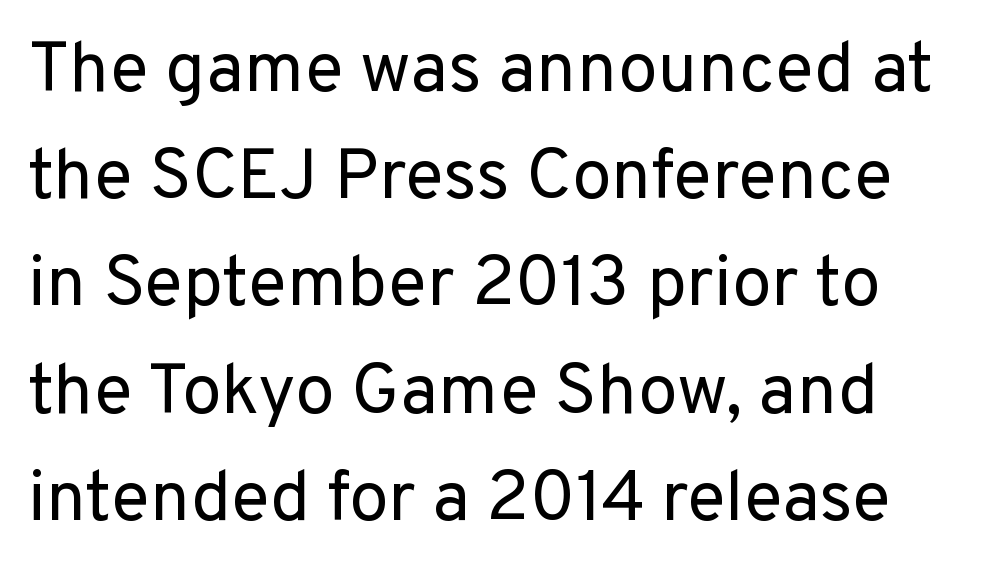
{"serif": "no", "italic": "no", "bold": "no", "weight": "regular", "width": "normal", "stroke_contrast": "low", "x_height": "medium", "monospaced": "no", "underline": "no", "line_spacing": "normal", "line_spacing_ratio": 1.51, "letter_spacing": "normal", "letter_spacing_em": 0.0, "glyph_px": 71}
